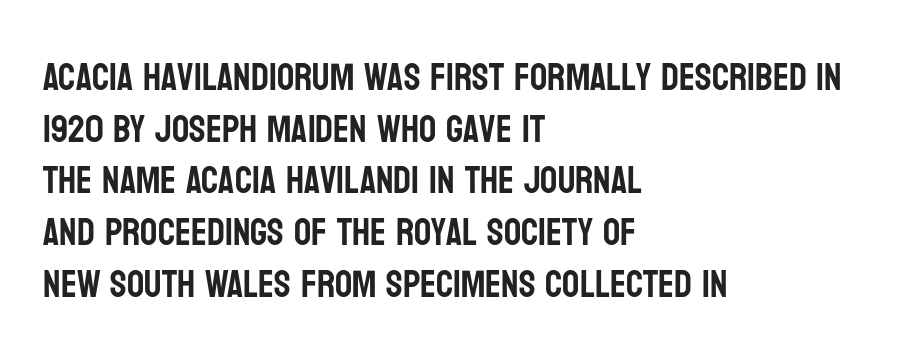
The image shows 38 px condensed sans-serif type, upright; set left-aligned, normal line spacing (1.36x), normal letter spacing, not underlined; low stroke contrast and a large x-height.
